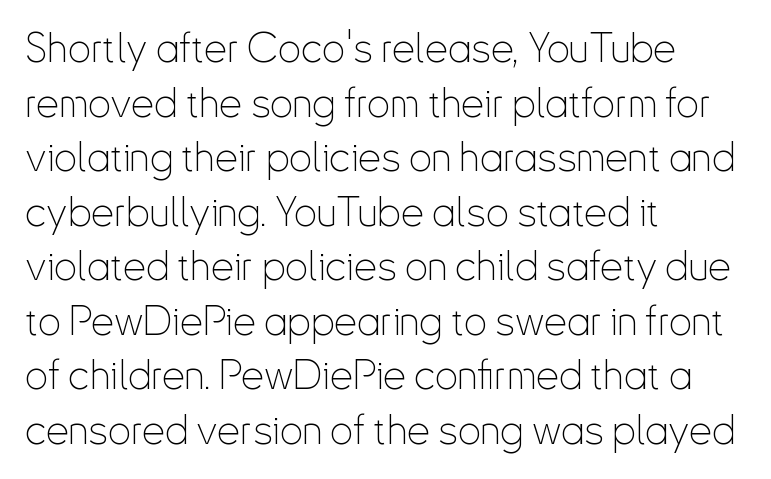
The letters stand straight up with perfectly vertical stems. Caption: multi-line text, flush left, ragged right. Weight: not bold — regular or lighter. Default kerning and tracking; the words read as compact shapes. The type family on display is of the sans-serif kind. The specimen omits any rule beneath the text block's lines.
